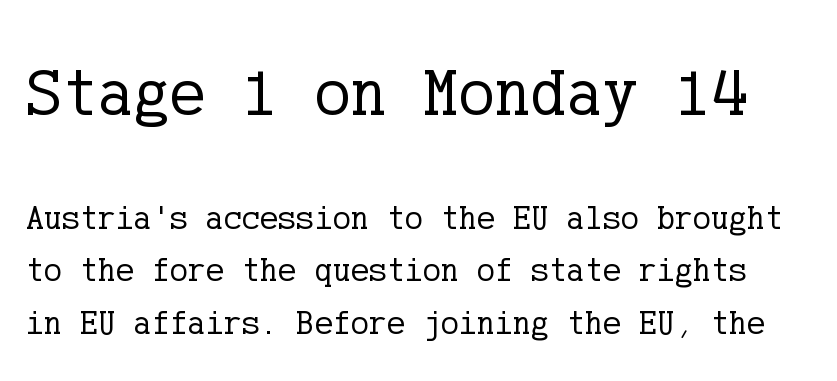
Standard letterfit; no display-style spreading of the glyphs. Which of the two is more prominent by size? The first, at the top. The lettering stays uniformly vertical, giving the passage a roman look. I'd call this a serif setting — the letters wear small feet. Honestly, the row spacing looks completely unremarkable. Anything drawn beneath the words? Only blank space.
